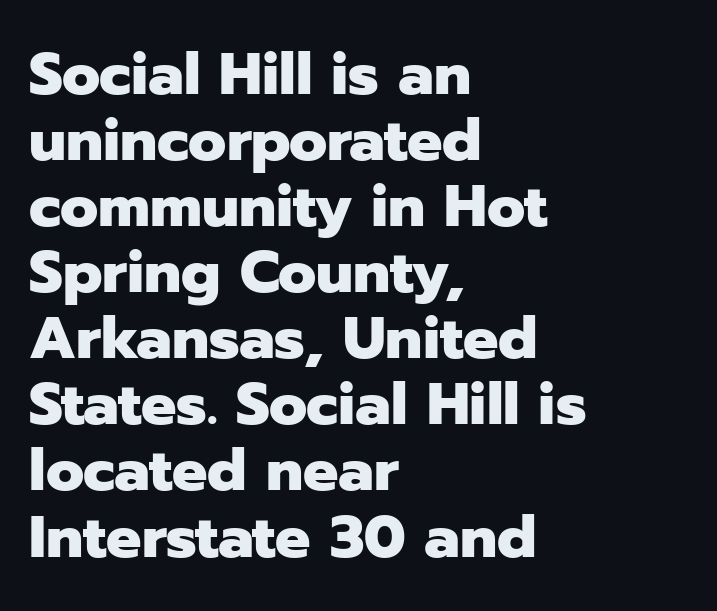
Q: Is the text bold? A: Yes.
Q: Is the text italic (slanted)? A: No, it is upright.
Q: Is the typeface a serif or a sans-serif typeface? A: Sans-serif.
Q: Is the text underlined? A: No.
Q: How is the paragraph aligned? A: Left-aligned.
Q: Is the spacing between letters normal or unusually wide? A: Normal.
Q: Is the spacing between lines tight, normal or loose? A: Tight.
Q: Width (condensed, normal, or wide)? A: Normal.
Q: Stroke contrast? A: Low.
Q: x-height? A: Medium.
Q: Monospaced? A: No.
